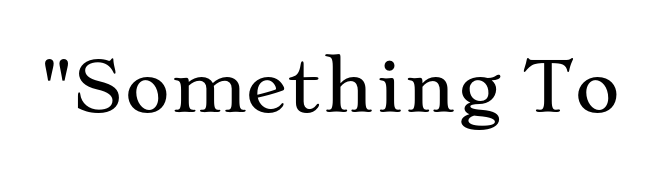
{"serif": "yes", "italic": "no", "width": "wide", "stroke_contrast": "medium", "x_height": "medium", "monospaced": "no", "underline": "no", "letter_spacing": "normal", "letter_spacing_em": 0.0, "glyph_px": 70}
